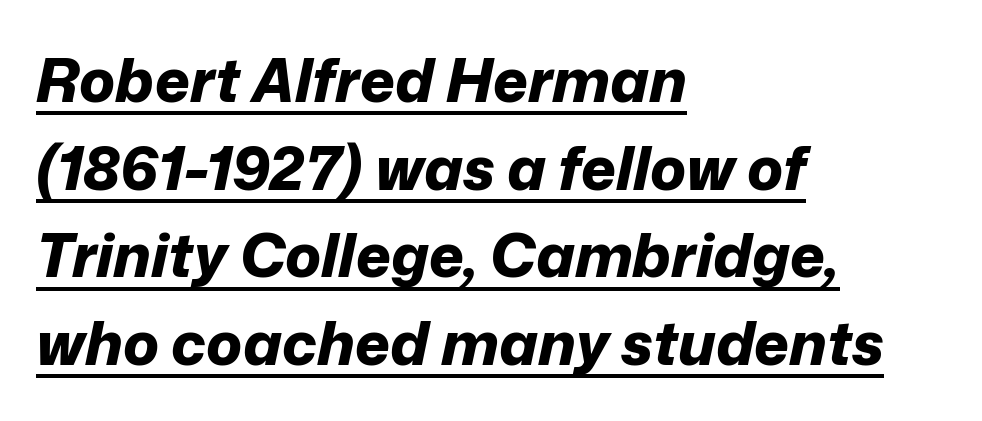
The image shows 60 px bold type, italic (leaning right); set left-aligned, normal line spacing (1.46x), normal letter spacing, underlined; low stroke contrast and a medium x-height.
